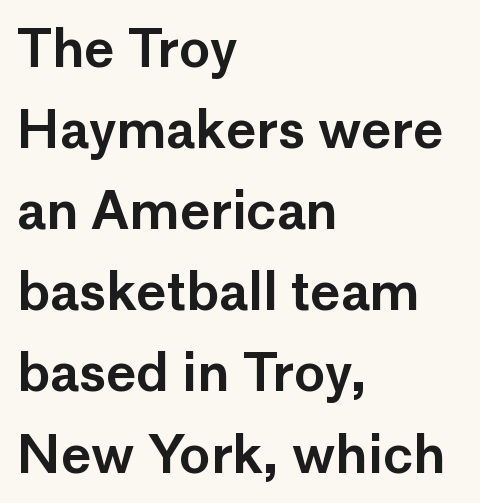
Rendered with straight, roman letterforms. Check under the words: just untouched page. Characters follow at the spacing the type designer built in. Varying glyph widths throughout — classic text-font behaviour.
